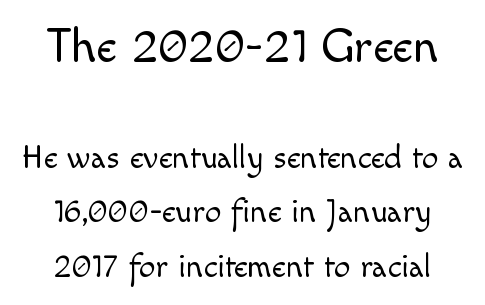
The image shows 49 px light sans-serif type, upright; set centered, normal line spacing (1.65x), normal letter spacing, not underlined; the first (top) block is 1.48x larger; a small x-height.
